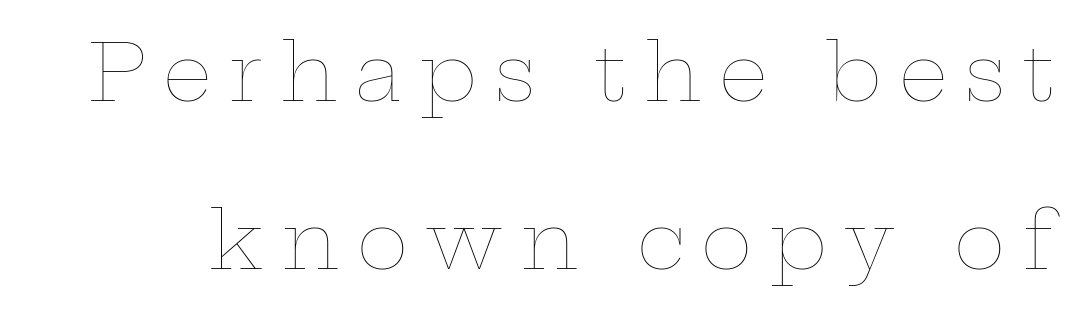
Q: Is the text bold? A: No.
Q: Is the text italic (slanted)? A: No, it is upright.
Q: Is the text underlined? A: No.
Q: Is the spacing between letters normal or unusually wide? A: Unusually wide.
Q: Is the spacing between lines tight, normal or loose? A: Loose.
Q: Width (condensed, normal, or wide)? A: Wide.
Q: Stroke contrast? A: Low.
Q: x-height? A: Medium.
Q: Monospaced? A: No.
